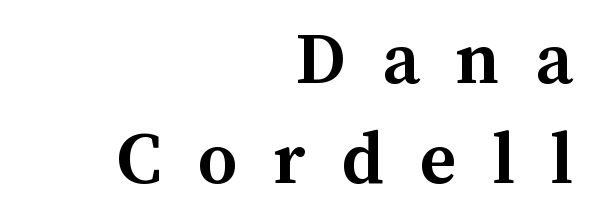
Horizontal bands of white between lines are of average thickness. Each glyph is drawn with heavy, bold strokes. If you drew a line through each stem, it would be perfectly vertical. Nobody drew a line under any word here.
